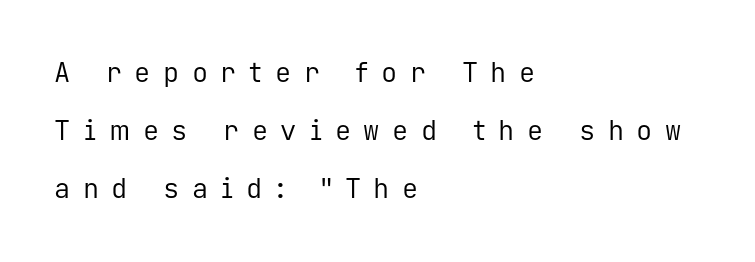
{"italic": "no", "bold": "no", "underline": "no", "align": "left", "line_spacing": "loose", "line_spacing_ratio": 2.15, "letter_spacing": "wide", "letter_spacing_em": 0.46, "glyph_px": 27}
